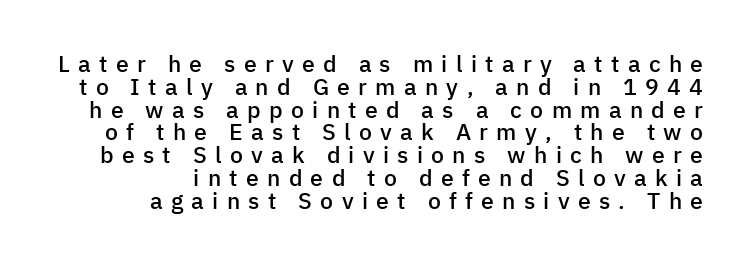
Q: Is the text bold? A: Semi-bold.
Q: Is the text italic (slanted)? A: No, it is upright.
Q: Is the text underlined? A: No.
Q: How is the paragraph aligned? A: Right-aligned.
Q: Is the spacing between letters normal or unusually wide? A: Unusually wide.
Q: Is the spacing between lines tight, normal or loose? A: Tight.
